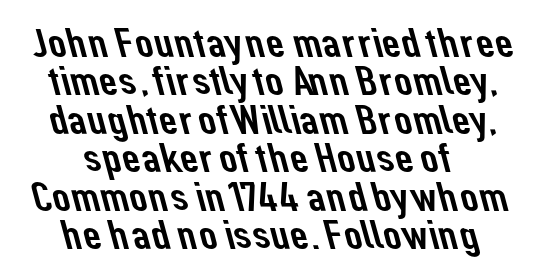
{"serif": "no", "width": "normal", "stroke_contrast": "low", "x_height": "medium", "monospaced": "no", "underline": "no", "align": "center", "line_spacing": "tight", "line_spacing_ratio": 0.96, "letter_spacing": "normal", "letter_spacing_em": 0.0, "glyph_px": 40}
